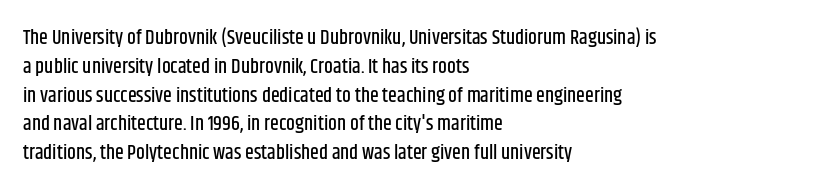
The image shows 20 px text type, upright; set left-aligned, normal line spacing (1.44x), normal letter spacing, not underlined.
